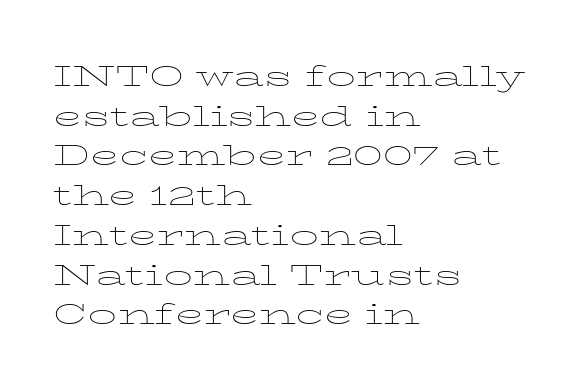
{"serif": "yes", "italic": "no", "bold": "no", "weight": "thin", "width": "wide", "stroke_contrast": "low", "x_height": "medium", "monospaced": "no", "underline": "no", "align": "left", "line_spacing": "normal", "line_spacing_ratio": 1.37, "letter_spacing": "normal", "letter_spacing_em": 0.0, "glyph_px": 29}
